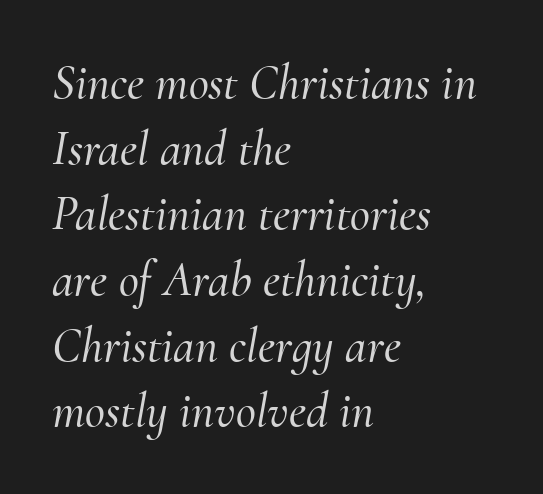
In terms of posture, this sample is oblique. Only glyphs here, with clear space below each row. Little horizontal feet cap the strokes, marking this as serif type. Successive baselines arrive at the customary interval. Short note: letters normally spaced. The lines are quadded left.
